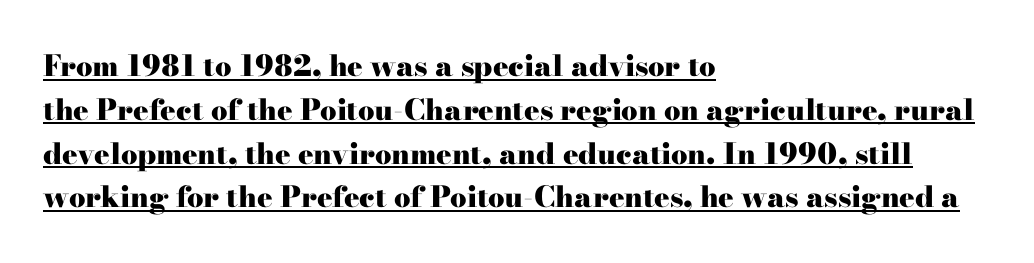
The image shows 29 px heavy, wide serif type, upright; set left-aligned, normal line spacing (1.51x), normal letter spacing, underlined; high stroke contrast and a small x-height.
